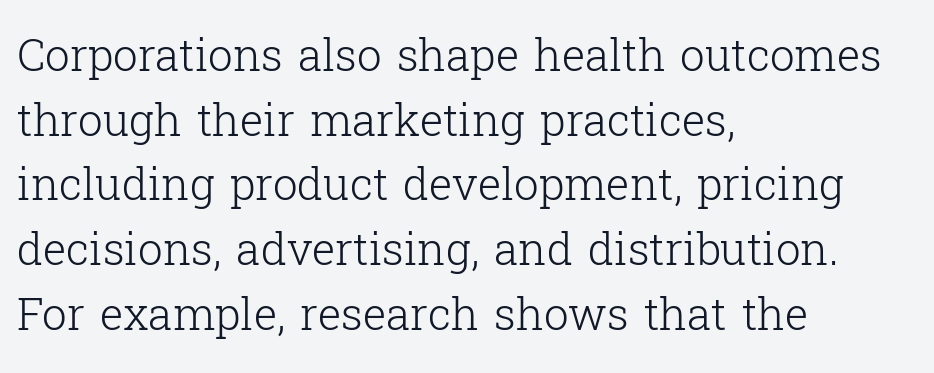
Q: Is the text bold? A: No.
Q: Is the text italic (slanted)? A: No, it is upright.
Q: Is the typeface a serif or a sans-serif typeface? A: Serif.
Q: Is the text underlined? A: No.
Q: How is the paragraph aligned? A: Left-aligned.
Q: Is the spacing between letters normal or unusually wide? A: Normal.
Q: Is the spacing between lines tight, normal or loose? A: Normal.
Q: Width (condensed, normal, or wide)? A: Normal.
Q: Stroke contrast? A: Low.
Q: x-height? A: Medium.
Q: Monospaced? A: No.
